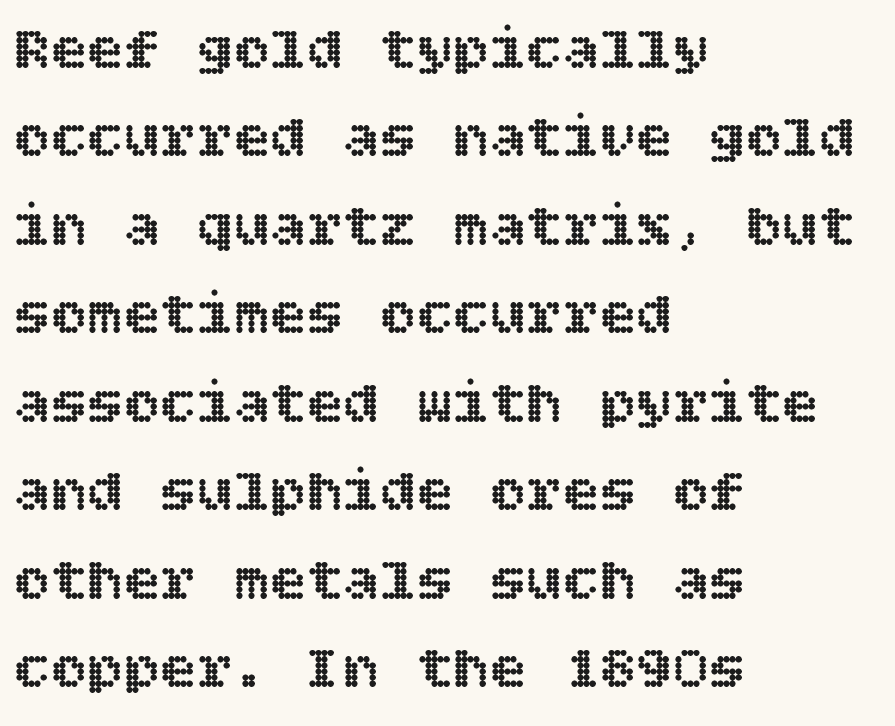
The image shows 61 px text type, upright; set left-aligned, normal line spacing (1.45x), normal letter spacing, not underlined; a large x-height.
